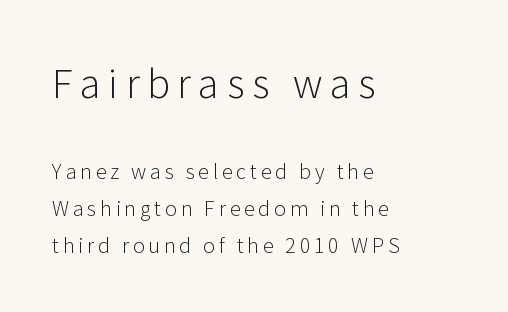
The image shows 39 px light sans-serif type, upright; set left-aligned, line spacing 1.85x, not underlined; the first (top) block is 1.95x larger; low stroke contrast and a medium x-height.
